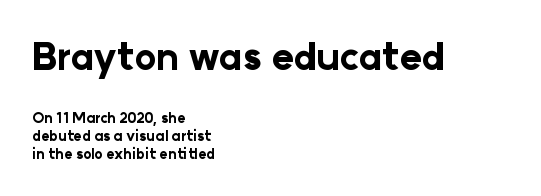
The image shows 37 px bold sans-serif type, upright; set left-aligned, normal line spacing (1.29x), normal letter spacing, not underlined; the first (top) block is 2.64x larger; low stroke contrast and a medium x-height.
